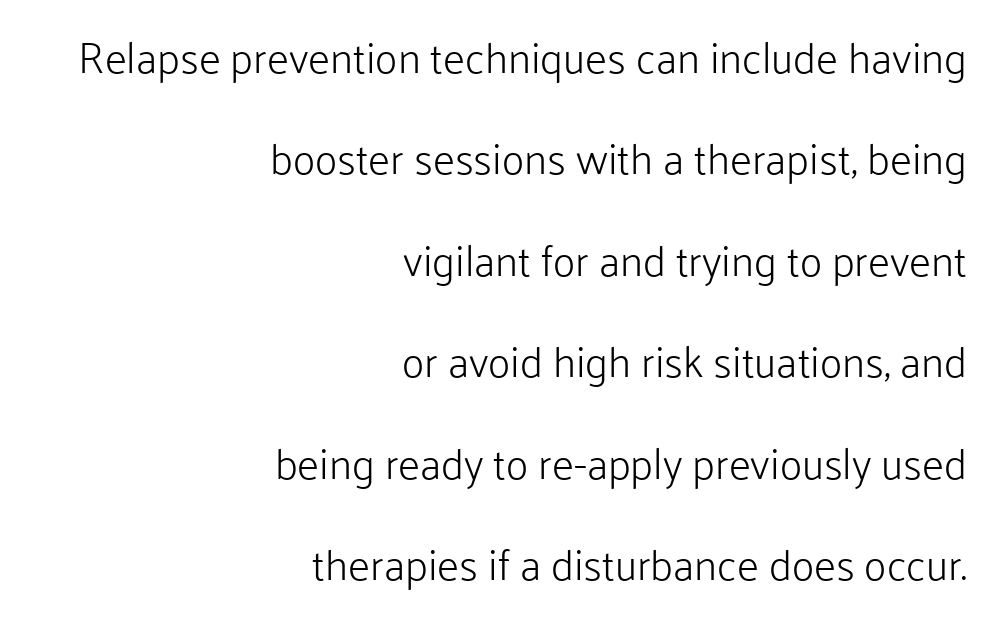
{"serif": "no", "italic": "no", "bold": "no", "weight": "light", "width": "normal", "stroke_contrast": "low", "x_height": "medium", "monospaced": "no", "underline": "no", "align": "right", "line_spacing": "loose", "line_spacing_ratio": 2.36, "letter_spacing": "normal", "letter_spacing_em": 0.0, "glyph_px": 43}
